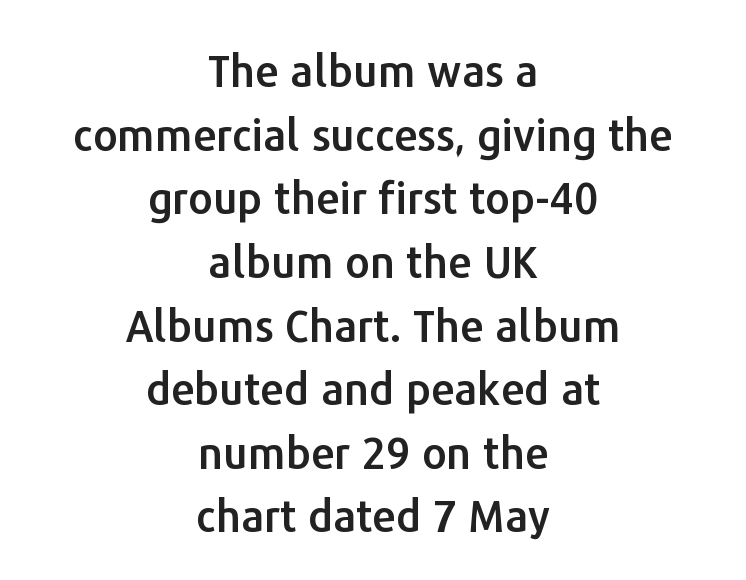
Q: Is the text italic (slanted)? A: No, it is upright.
Q: Is the typeface a serif or a sans-serif typeface? A: Sans-serif.
Q: Is the text underlined? A: No.
Q: How is the paragraph aligned? A: Centered.
Q: Is the spacing between letters normal or unusually wide? A: Normal.
Q: Is the spacing between lines tight, normal or loose? A: Normal.
Q: Width (condensed, normal, or wide)? A: Normal.
Q: Stroke contrast? A: Low.
Q: x-height? A: Medium.
Q: Monospaced? A: No.
